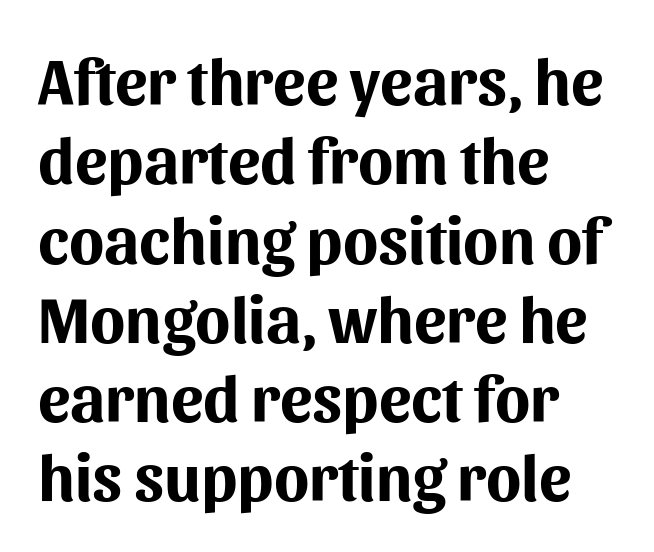
The rendering uses natural spacing where letterforms have individual widths. Is the letter spacing exaggerated? No — it looks like the ordinary default. Is the block centered? No — it sits flush against the left margin. The face used here is a sans, in the tradition of grotesques and geometrics. Clear beneath every line of the passage. You can tell it's not italic because the verticals are truly vertical.
